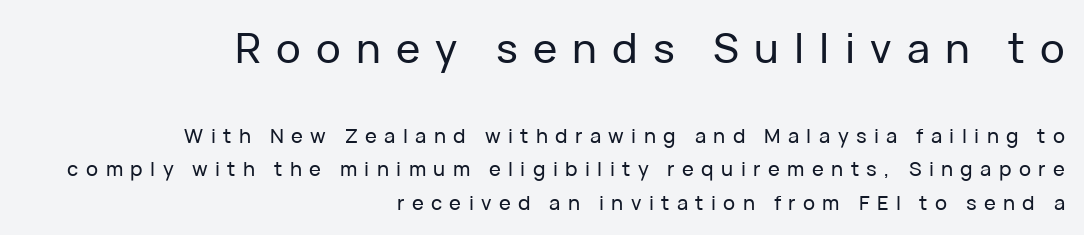
The image shows 41 px sans-serif type, upright; set right-aligned, normal line spacing (1.68x), unusually wide letter spacing (+0.37 em), not underlined; the first (top) block is 2.05x larger; low stroke contrast and a medium x-height.
